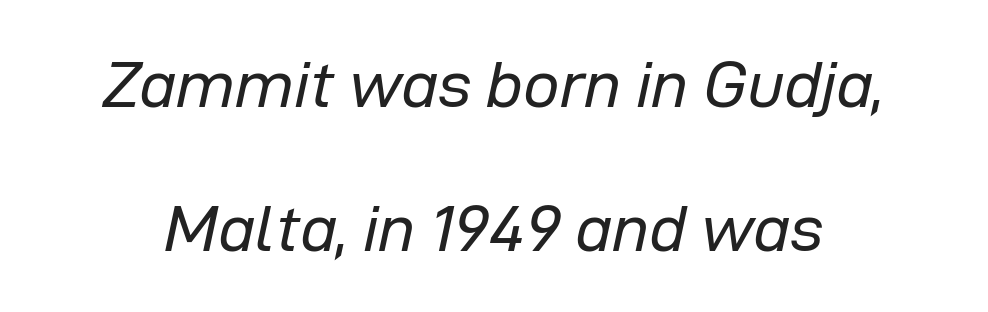
{"italic": "yes", "lean": "right", "slant_degrees": 12, "bold": "no", "weight": "regular", "width": "normal", "stroke_contrast": "low", "x_height": "medium", "monospaced": "no", "underline": "no", "line_spacing": "loose", "line_spacing_ratio": 2.22, "letter_spacing": "normal", "letter_spacing_em": 0.0, "glyph_px": 65}
